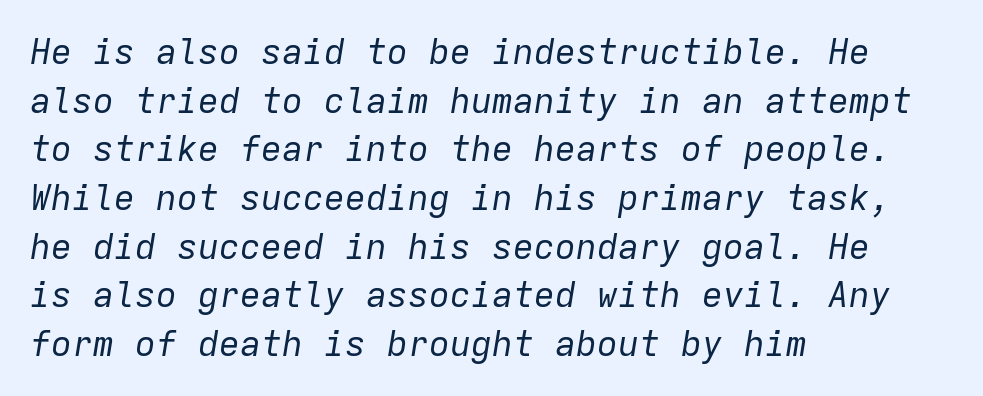
Bold? No — there's no thickening of the strokes. The paragraph shown leans on its left margin. Any mark beneath the type? The region is blank. Quick note: interline space is typical. Every character here occupies the same horizontal width, giving the sample a typewriter-like rhythm.
